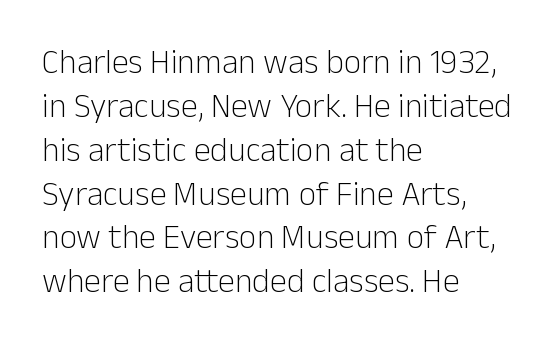
{"serif": "no", "italic": "no", "bold": "no", "weight": "light", "width": "normal", "stroke_contrast": "low", "x_height": "medium", "monospaced": "no", "underline": "no", "align": "left", "line_spacing": "normal", "line_spacing_ratio": 1.29, "letter_spacing": "normal", "letter_spacing_em": 0.0, "glyph_px": 34}
